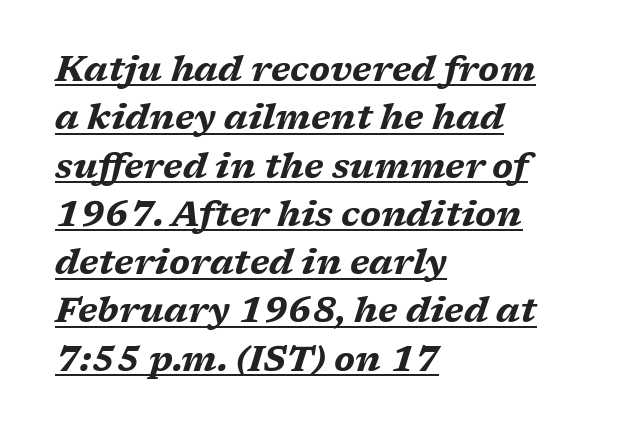
The font is running at its bold setting. Alignment: flush left. The sample's only ornament is a line tracing under the words. How would I describe the line gaps? Plain and ordinary.
